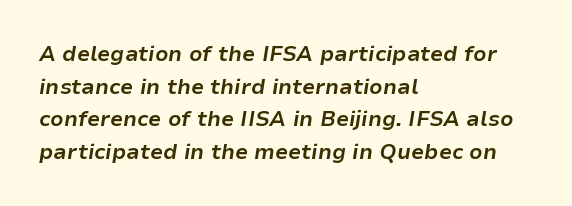
{"italic": "yes", "lean": "right", "slant_degrees": 9, "bold": "yes", "underline": "no", "align": "left", "line_spacing": "normal", "line_spacing_ratio": 1.55, "letter_spacing": "normal", "letter_spacing_em": 0.0, "glyph_px": 21}
